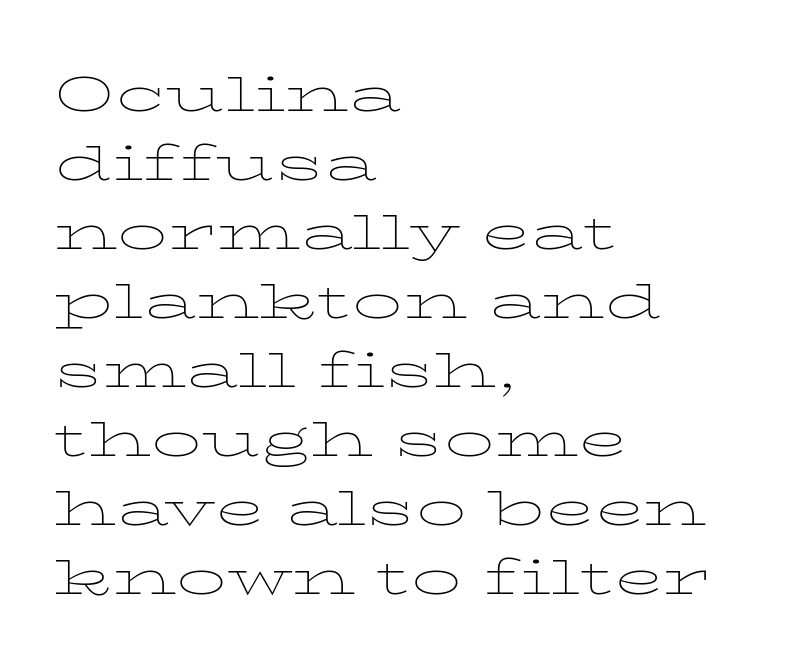
The passage shown is typed in a proportional face where columns would drift. This rendering features lettering with no underline. The passage shown has conventional tracking throughout. Unlike italic type, these characters show no tilt at all. Heaviness? Minimal to ordinary, like unemphasized prose.
